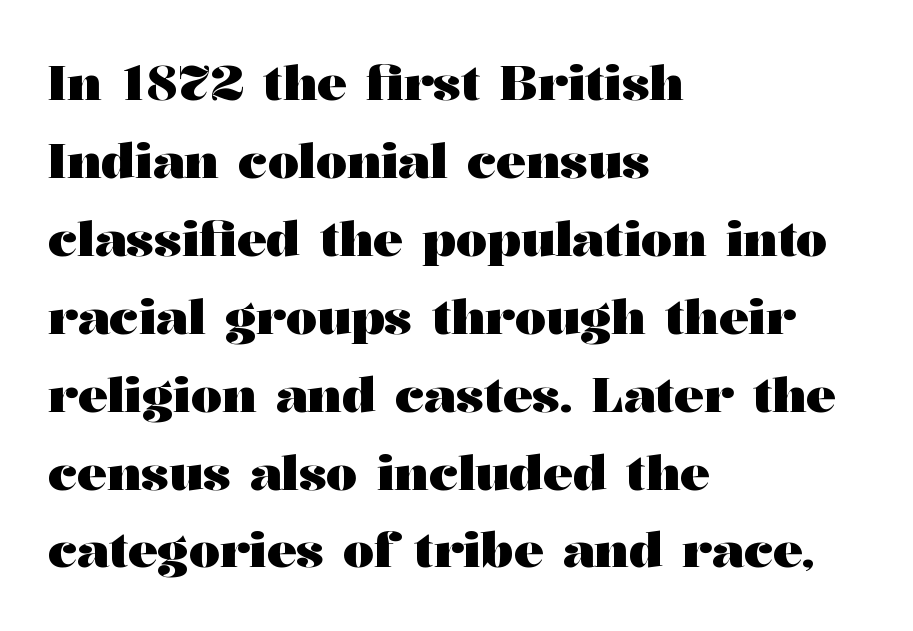
{"serif": "yes", "italic": "no", "bold": "yes", "weight": "heavy", "width": "wide", "stroke_contrast": "medium", "x_height": "medium", "monospaced": "no", "underline": "no", "align": "left", "line_spacing": "normal", "line_spacing_ratio": 1.59, "letter_spacing": "normal", "letter_spacing_em": 0.0, "glyph_px": 49}
